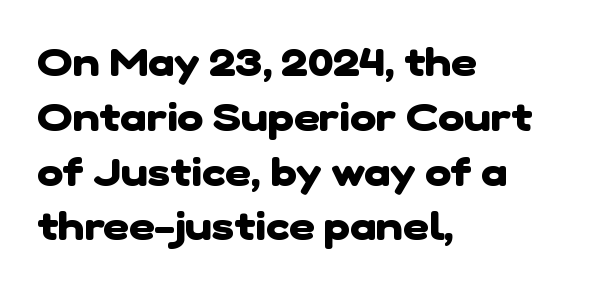
{"serif": "no", "bold": "yes", "weight": "heavy", "width": "normal", "stroke_contrast": "low", "x_height": "medium", "monospaced": "no", "underline": "no", "align": "left", "line_spacing": "normal", "line_spacing_ratio": 1.37, "letter_spacing": "normal", "letter_spacing_em": 0.0, "glyph_px": 40}
